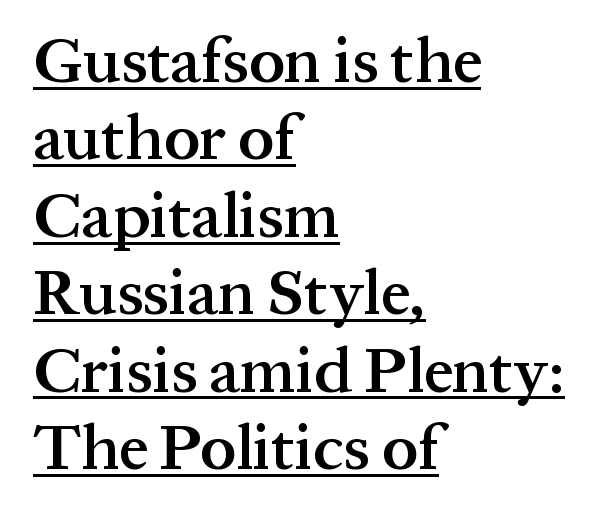
The image shows 64 px semibold serif type, upright; set left-aligned, line spacing 1.21x, normal letter spacing, underlined; medium stroke contrast and a medium x-height.
